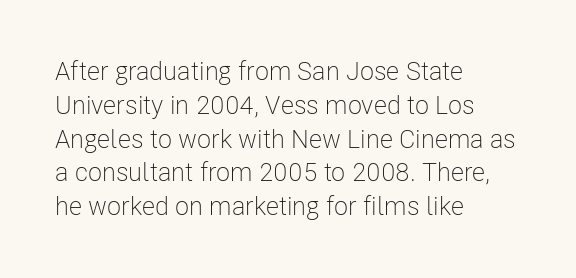
The image shows 26 px text type, upright; set left-aligned, normal line spacing (1.3x), normal letter spacing, not underlined.
